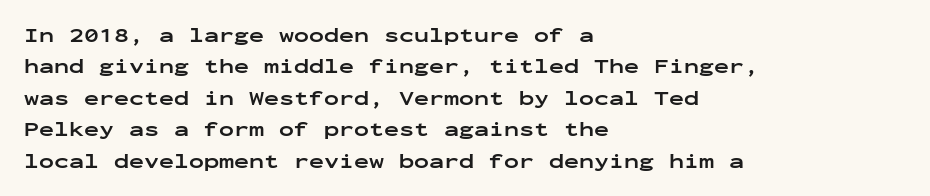
The image shows 20 px bold type, upright; set left-aligned, normal line spacing (1.57x), normal letter spacing, not underlined.
